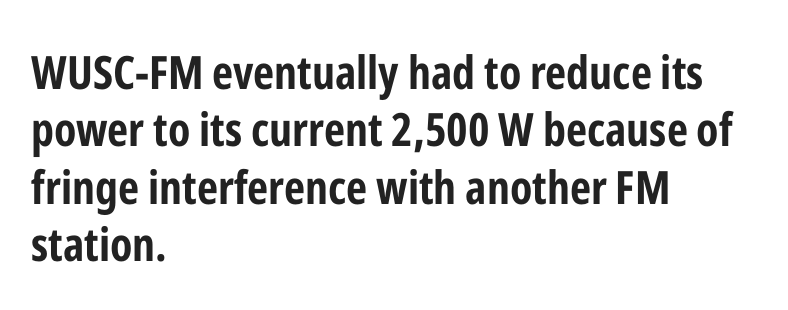
{"serif": "no", "italic": "no", "bold": "yes", "weight": "bold", "width": "condensed", "stroke_contrast": "low", "x_height": "medium", "monospaced": "no", "underline": "no", "align": "left", "line_spacing": "normal", "line_spacing_ratio": 1.25, "letter_spacing": "normal", "letter_spacing_em": 0.0, "glyph_px": 46}
